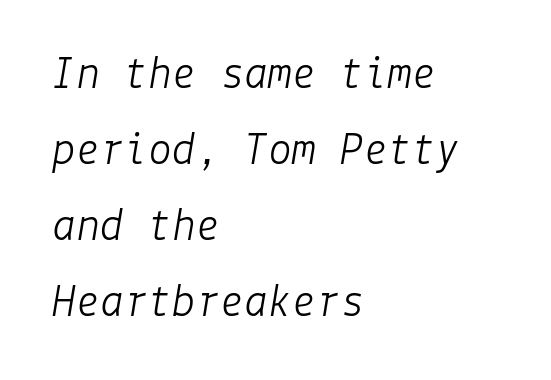
Caption: face not bold, strokes unweighted. Caption: standard tracking, unaltered. Rendered with sloped, italic letterforms. The zone under the glyphs is completely vacant. Notice how descenders clear the ascenders below comfortably — that's standard leading. Visually the block forms a straight wall on the left and a jagged coastline on the right.
